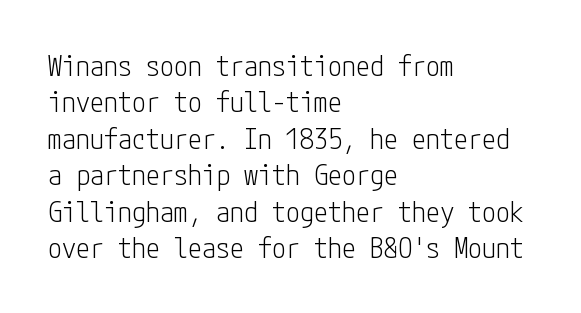
{"serif": "no", "italic": "no", "bold": "no", "weight": "light", "width": "condensed", "stroke_contrast": "low", "x_height": "medium", "underline": "no", "align": "left", "line_spacing": "normal", "line_spacing_ratio": 1.3, "letter_spacing": "normal", "letter_spacing_em": 0.0, "glyph_px": 28}
